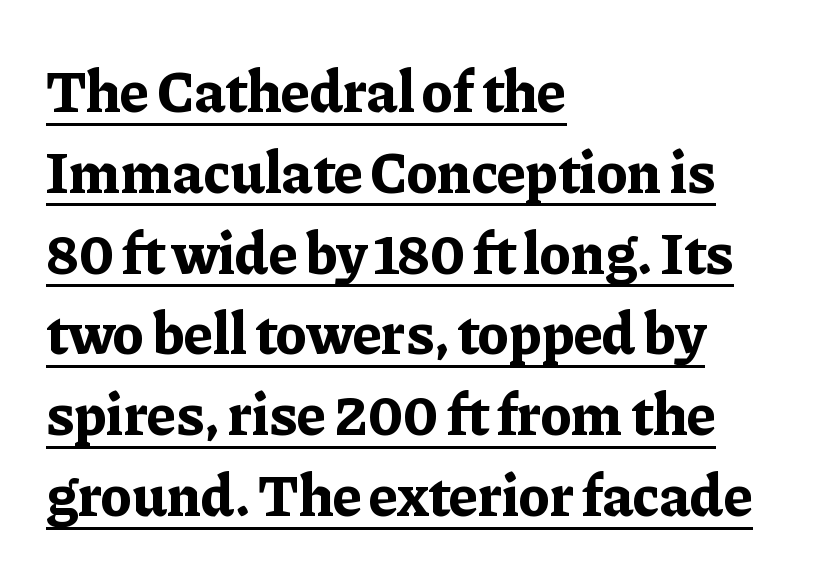
{"serif": "yes", "italic": "no", "bold": "yes", "weight": "bold", "width": "normal", "stroke_contrast": "low", "x_height": "medium", "monospaced": "no", "underline": "yes", "align": "left", "line_spacing": "normal", "line_spacing_ratio": 1.37, "letter_spacing": "normal", "letter_spacing_em": 0.0, "glyph_px": 59}
